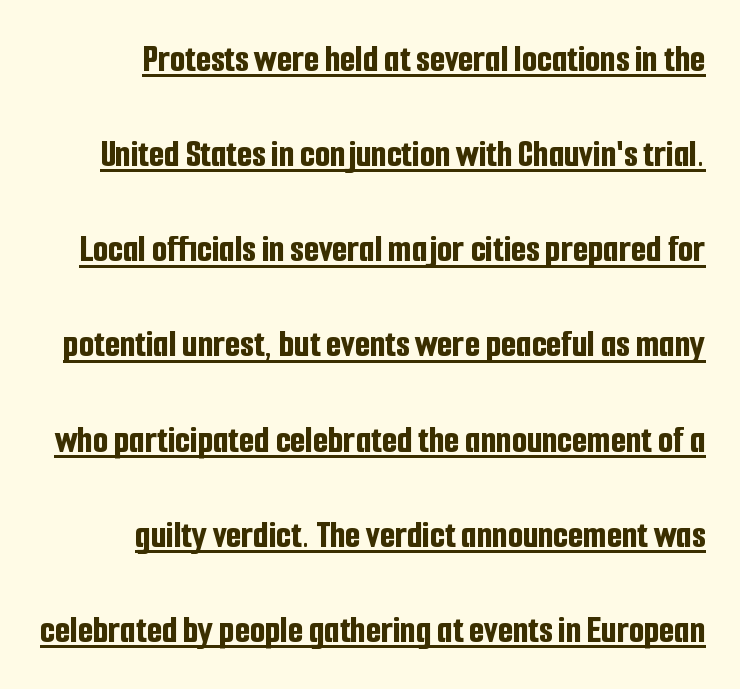
The typesetting leans heavy: a genuine bold. Ordinary non-slanted type is in use. These lines are composed in type without serifs. Students, note that the glyphs here touch the page at normal intervals. Quick note: underline on. Think of a printed novel: that variable character pitch is what you see here.
